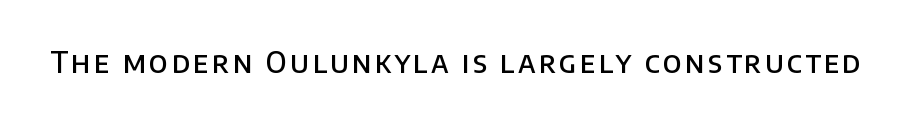
The image shows 29 px semibold sans-serif type, upright; set not underlined; low stroke contrast and a large x-height.
